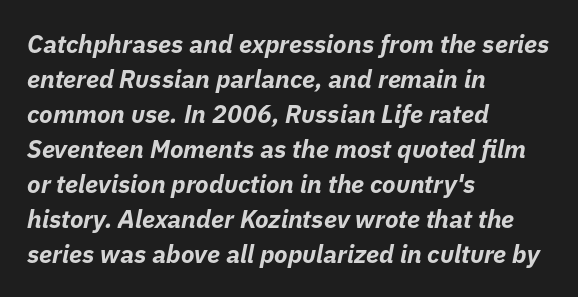
{"italic": "yes", "lean": "right", "slant_degrees": 11, "bold": "yes", "underline": "no", "align": "left", "line_spacing": "normal", "line_spacing_ratio": 1.4, "letter_spacing": "normal", "letter_spacing_em": 0.0, "glyph_px": 25}
